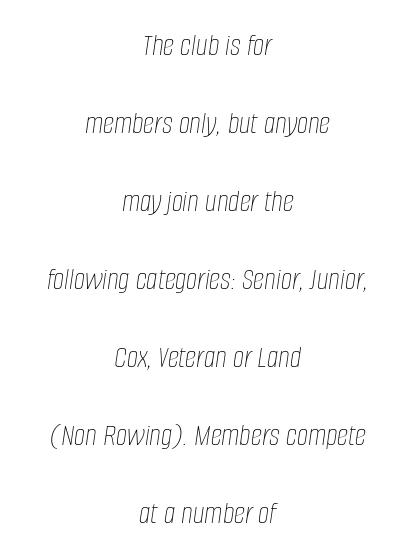
Horizontal alignment here is central, giving a formal, balanced look. One glance says open: line gaps are wider than usual. Every character sits at an angle, as italics do. Words appear dense and cohesive because spacing is normal.
